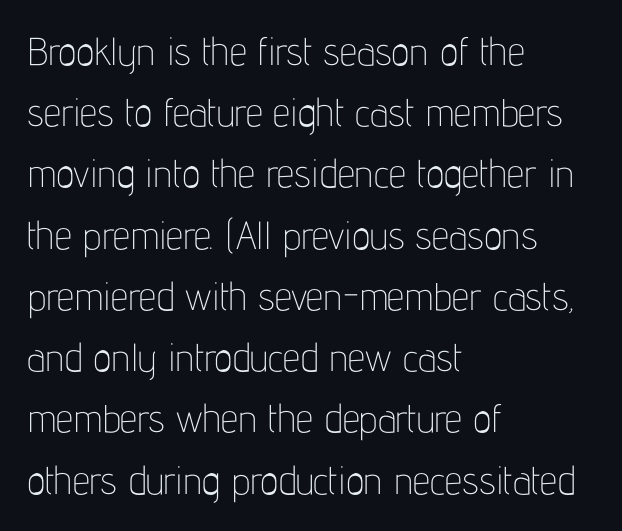
Note the varied advance widths — an 'i' is clearly narrower than an 'm'. The typography opts for an upright posture over an oblique one. Weight: regular or lighter. Check where the strokes stop: nothing finishes them off — pure sans. Has an underline been added? It has not. The lines sit at an ordinary, default distance from one another.
